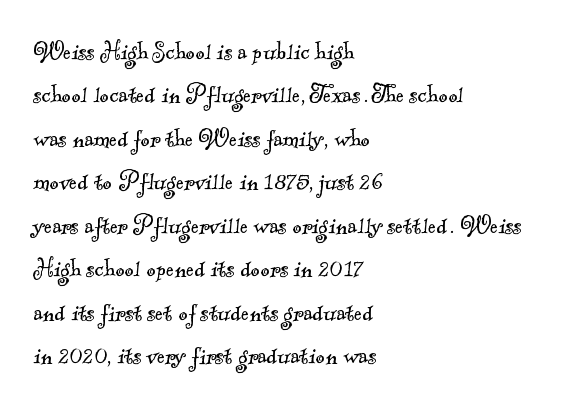
{"serif": "yes", "bold": "no", "weight": "light", "width": "normal", "x_height": "small", "monospaced": "no", "underline": "no", "align": "left", "line_spacing": "normal", "line_spacing_ratio": 1.5, "letter_spacing": "normal", "letter_spacing_em": 0.0, "glyph_px": 29}
